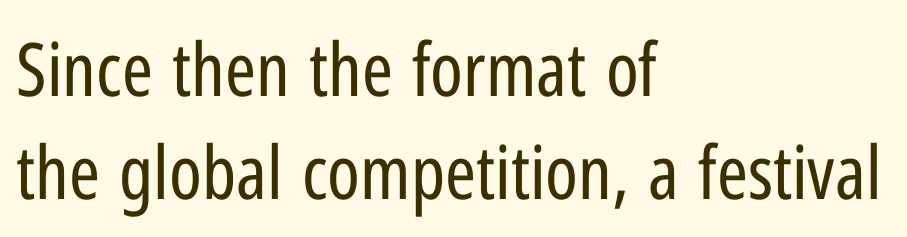
Q: Is the text bold? A: No.
Q: Is the text italic (slanted)? A: No, it is upright.
Q: Is the typeface a serif or a sans-serif typeface? A: Sans-serif.
Q: Is the text underlined? A: No.
Q: How is the paragraph aligned? A: Left-aligned.
Q: Is the spacing between letters normal or unusually wide? A: Normal.
Q: Is the spacing between lines tight, normal or loose? A: Normal.
Q: Width (condensed, normal, or wide)? A: Condensed.
Q: Stroke contrast? A: Low.
Q: x-height? A: Medium.
Q: Monospaced? A: No.
